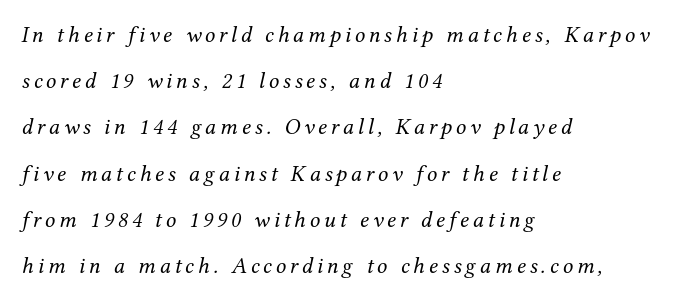
Q: Is the text bold? A: No.
Q: Is the text italic (slanted)? A: Yes, it leans right by about 12 degrees.
Q: Is the text underlined? A: No.
Q: How is the paragraph aligned? A: Left-aligned.
Q: Is the spacing between lines tight, normal or loose? A: Loose.
